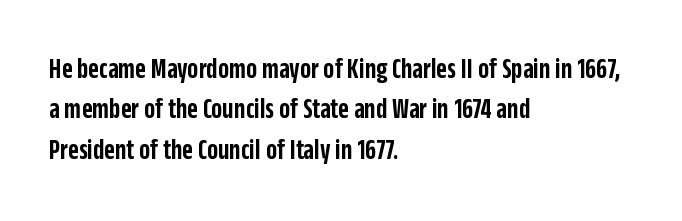
{"serif": "no", "italic": "no", "bold": "semi", "weight": "semibold", "width": "condensed", "stroke_contrast": "low", "x_height": "large", "monospaced": "no", "underline": "no", "align": "left", "line_spacing": "normal", "line_spacing_ratio": 1.39, "letter_spacing": "normal", "letter_spacing_em": 0.0, "glyph_px": 29}
